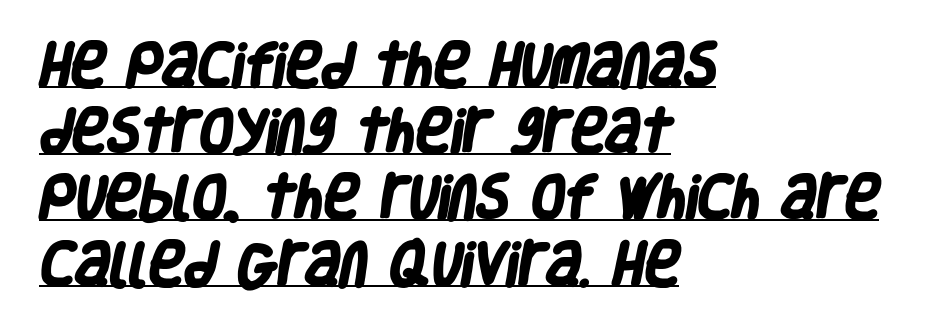
Notice how a bar underscores the lettering throughout. Summary of vertical rhythm: regular, with standard interline spacing. Weight check: bold — yes, fully. Visually the block forms a straight wall on the left and a jagged coastline on the right. Typographically, this falls in the sans-serif category. A typesetter would call this zero additional tracking.
